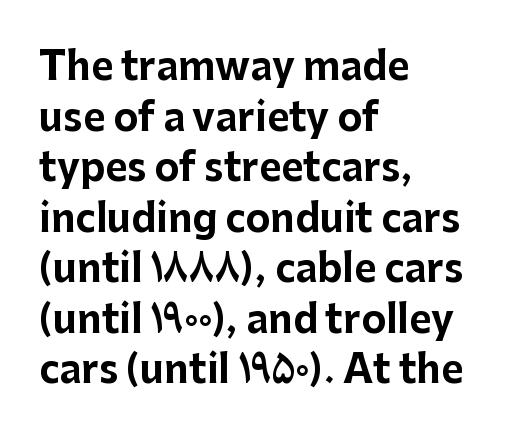
Q: Is the text bold? A: Yes.
Q: Is the text italic (slanted)? A: No, it is upright.
Q: Is the typeface a serif or a sans-serif typeface? A: Sans-serif.
Q: Is the text underlined? A: No.
Q: How is the paragraph aligned? A: Left-aligned.
Q: Is the spacing between letters normal or unusually wide? A: Normal.
Q: Is the spacing between lines tight, normal or loose? A: Normal.
Q: Width (condensed, normal, or wide)? A: Normal.
Q: Stroke contrast? A: Low.
Q: x-height? A: Medium.
Q: Monospaced? A: No.
